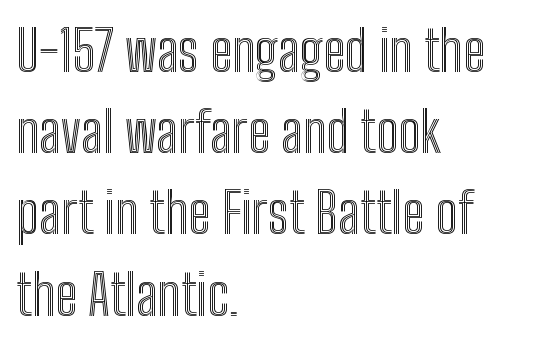
Leftover space on each line is placed entirely after the last word. Characters follow at the spacing the type designer built in. These lines are rendered in a variable-pitch font. The glyphs are unaccompanied by any horizontal stroke below them.
